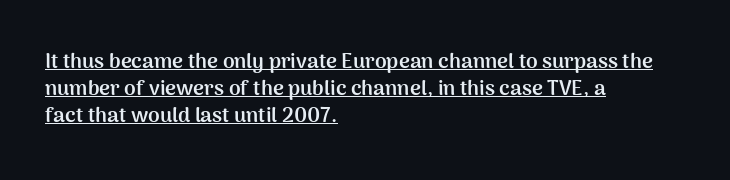
The image shows 21 px bold type, upright; set left-aligned, normal line spacing (1.29x), normal letter spacing, underlined.
